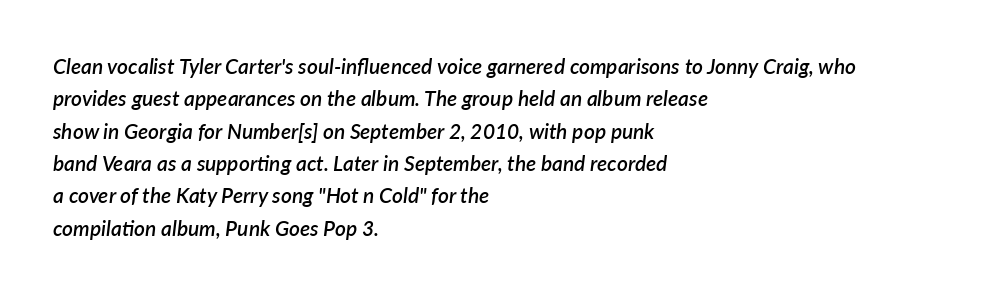
Letters rest on an invisible, unmarked baseline. Vertically, the passage feels balanced, rows spaced as you'd expect. This rendering leaves character spacing at its baseline value. Slanted lettering throughout.
